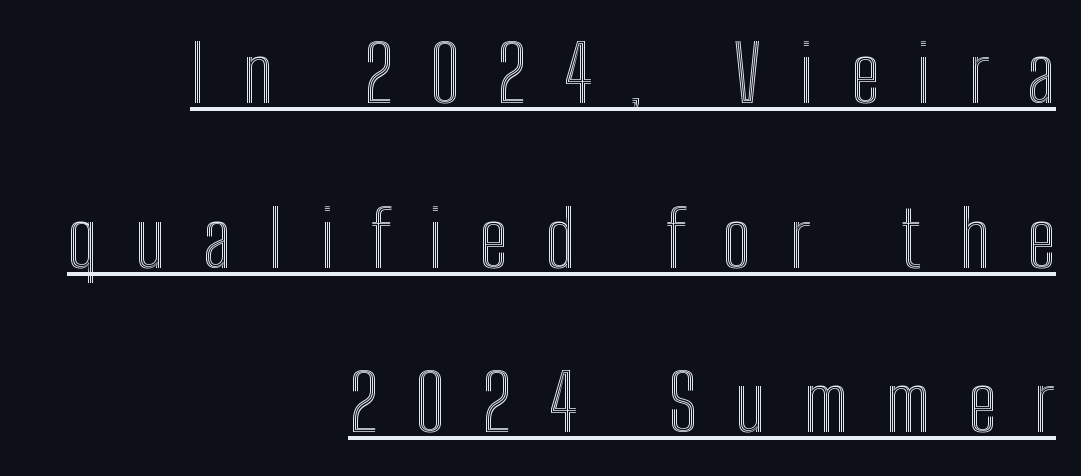
Q: Is the text italic (slanted)? A: No, it is upright.
Q: Is the text underlined? A: Yes.
Q: How is the paragraph aligned? A: Right-aligned.
Q: Is the spacing between letters normal or unusually wide? A: Unusually wide.
Q: Is the spacing between lines tight, normal or loose? A: Loose.
Q: Width (condensed, normal, or wide)? A: Condensed.
Q: x-height? A: Medium.
Q: Monospaced? A: No.
